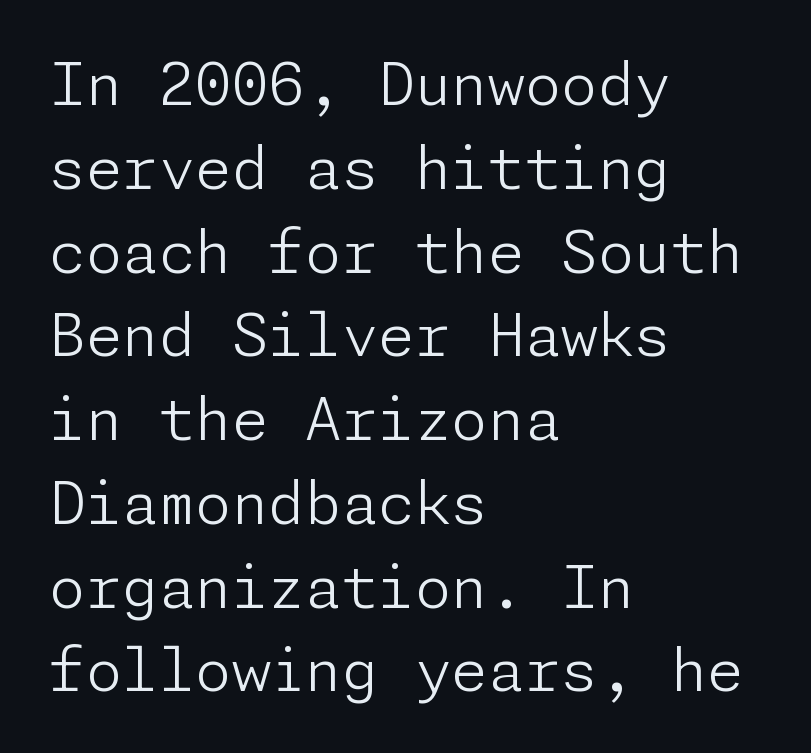
Clear beneath every line of the passage. The line texture is even and compact thanks to regular tracking. Regarding serifs, this sample does without them. Unlike italic type, these characters show no tilt at all. The typesetting does not lean heavy: it is not bold.
